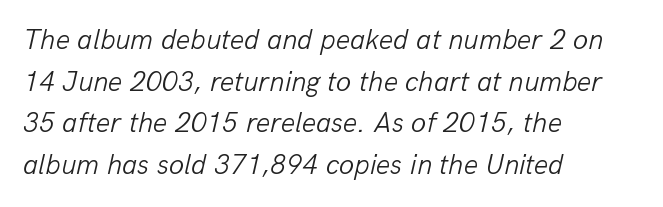
Varying glyph widths throughout — classic text-font behaviour. Observe the ordinary spacing: letters are neighbours, not strangers. If you drew a line through each stem, it would be angled. The rag falls on the right side of this text block. Vertical stems look standard width or narrower in stroke. Baseline-to-baseline distance is the conventional proportion of letter height.
